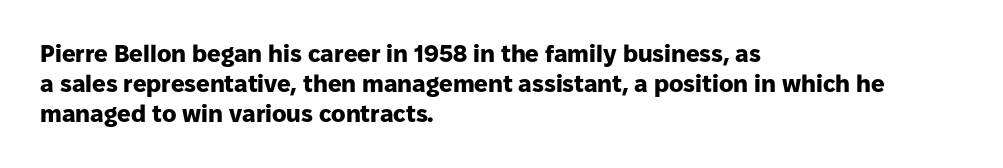
{"italic": "no", "bold": "yes", "underline": "no", "align": "left", "line_spacing": "normal", "line_spacing_ratio": 1.26, "letter_spacing": "normal", "letter_spacing_em": 0.0, "glyph_px": 24}
